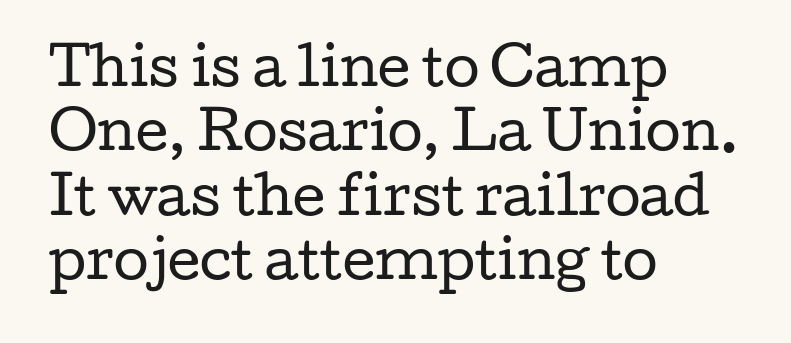
Q: Is the text bold? A: No.
Q: Is the text italic (slanted)? A: No, it is upright.
Q: Is the typeface a serif or a sans-serif typeface? A: Serif.
Q: Is the text underlined? A: No.
Q: How is the paragraph aligned? A: Left-aligned.
Q: Is the spacing between letters normal or unusually wide? A: Normal.
Q: Is the spacing between lines tight, normal or loose? A: Normal.
Q: Width (condensed, normal, or wide)? A: Wide.
Q: Stroke contrast? A: Low.
Q: x-height? A: Medium.
Q: Monospaced? A: No.
